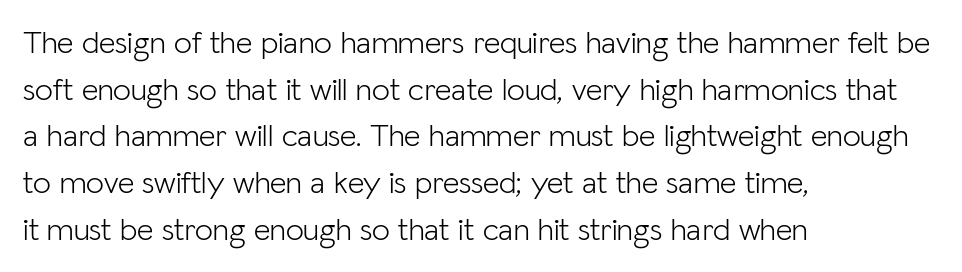
Note the varied advance widths — an 'i' is clearly narrower than an 'm'. One glance says typical: line gaps are just what's usual. The letters look calm and open, with moderate or lighter stems. The gaps between neighbouring characters are ordinary and unremarkable. This is sans-serif lettering, the kind often seen on screens and signage. Line starts are locked; line ends wander.
